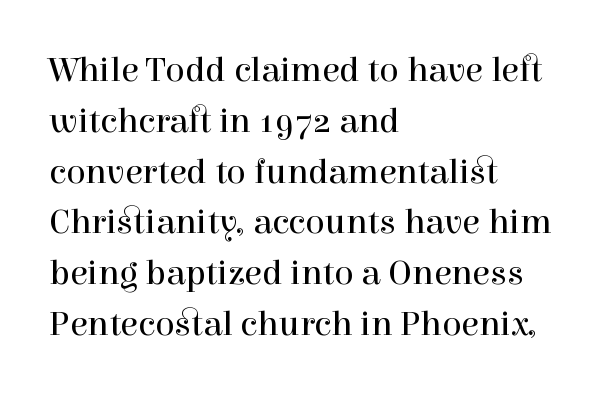
Q: Is the text bold? A: No.
Q: Is the text italic (slanted)? A: No, it is upright.
Q: Is the typeface a serif or a sans-serif typeface? A: Serif.
Q: Is the text underlined? A: No.
Q: How is the paragraph aligned? A: Left-aligned.
Q: Is the spacing between letters normal or unusually wide? A: Normal.
Q: Is the spacing between lines tight, normal or loose? A: Normal.
Q: Width (condensed, normal, or wide)? A: Normal.
Q: x-height? A: Medium.
Q: Monospaced? A: No.
